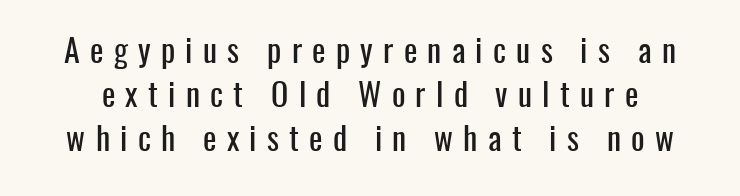
Glance below the letters and you will spot only blank space. Think of a printed novel: that variable character pitch is what you see here. This sample keeps an unexceptional amount of space between lines. How are the letters spaced? Widely, with obvious added tracking. The typography opts for an upright posture over an oblique one.
